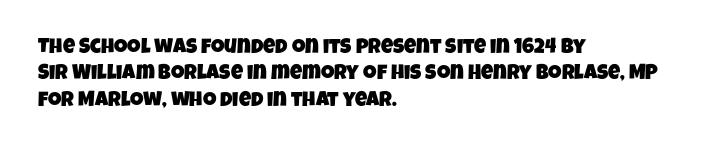
The lines sit at an ordinary, default distance from one another. A clean baseline with only descenders dipping below it. Is the letter spacing exaggerated? No — it looks like the ordinary default. One-word summary of the alignment: left.
